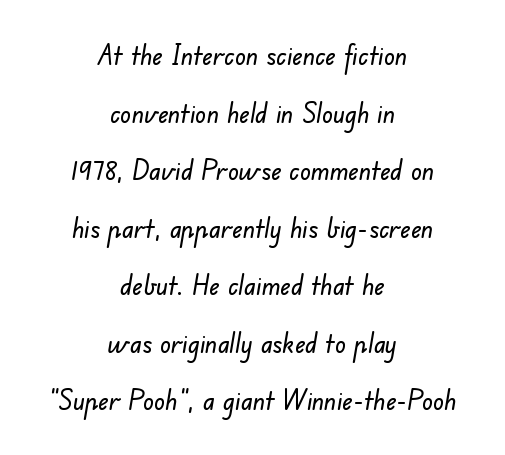
The image shows 27 px text type; set centered, loose line spacing (2.13x), normal letter spacing, not underlined.
